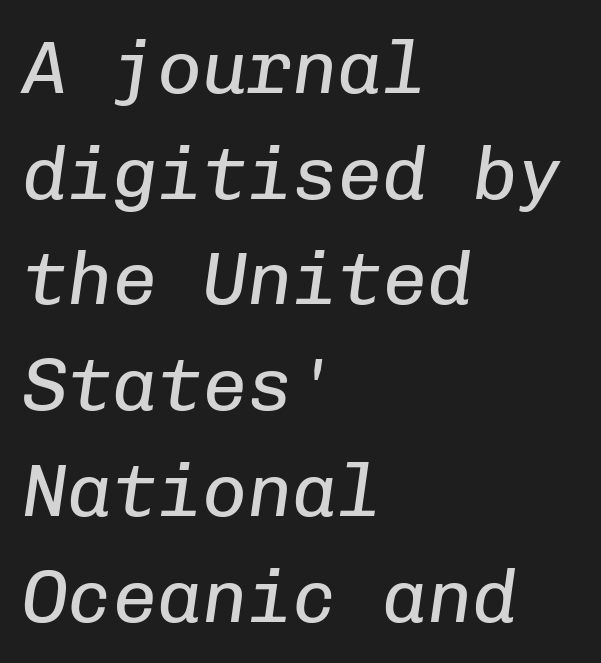
The image shows 75 px regular-weight type, italic (leaning right), monospaced; set left-aligned, normal line spacing (1.41x), normal letter spacing, not underlined; low stroke contrast and a medium x-height.
